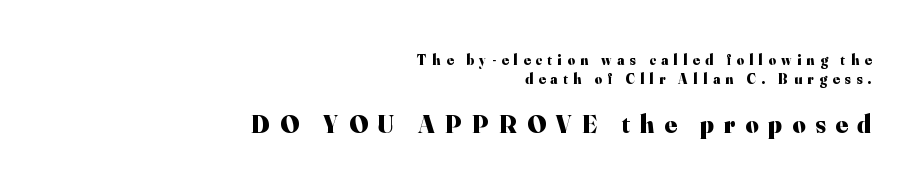
Q: Is the text bold? A: Yes.
Q: Is the text italic (slanted)? A: No, it is upright.
Q: Is the text underlined? A: No.
Q: How is the paragraph aligned? A: Right-aligned.
Q: Is the spacing between letters normal or unusually wide? A: Unusually wide.
Q: Is the spacing between lines tight, normal or loose? A: Normal.
Q: Which block of text is set in a larger size, the first (top) or the second (bottom)? A: The second (bottom) one.
